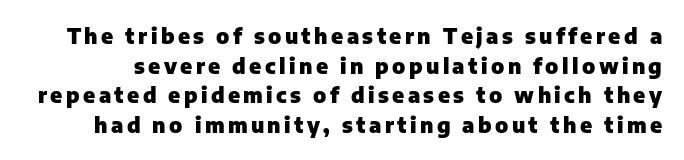
Check the space under the baseline: it is left empty. This sample uses an upright cut, with every glyph sitting square on the baseline. Compared with an ordinary text face, these strokes are far heavier — a full bold. The lines sit at an ordinary, default distance from one another.
